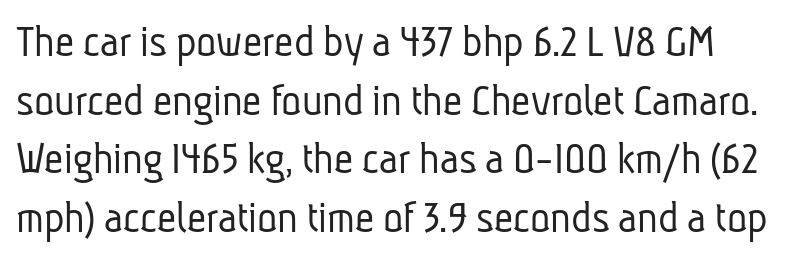
Q: Is the text bold? A: No.
Q: Is the typeface a serif or a sans-serif typeface? A: Sans-serif.
Q: Is the text underlined? A: No.
Q: Is the spacing between letters normal or unusually wide? A: Normal.
Q: Is the spacing between lines tight, normal or loose? A: Normal.
Q: Width (condensed, normal, or wide)? A: Condensed.
Q: Stroke contrast? A: Low.
Q: x-height? A: Medium.
Q: Monospaced? A: No.
